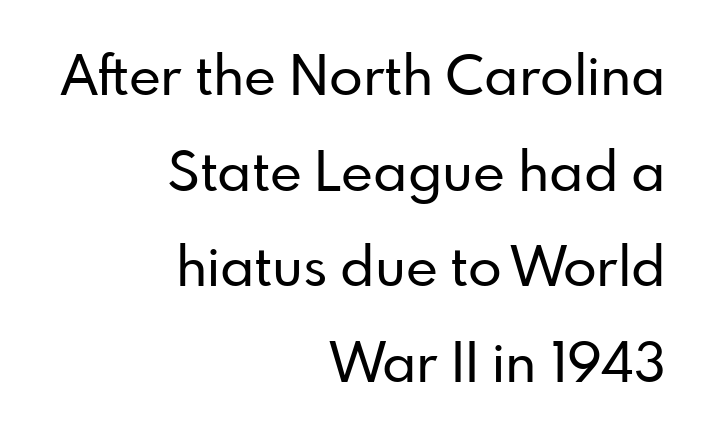
The image shows 55 px sans-serif type, upright; set right-aligned, line spacing 1.74x, normal letter spacing, not underlined; low stroke contrast and a small x-height.
